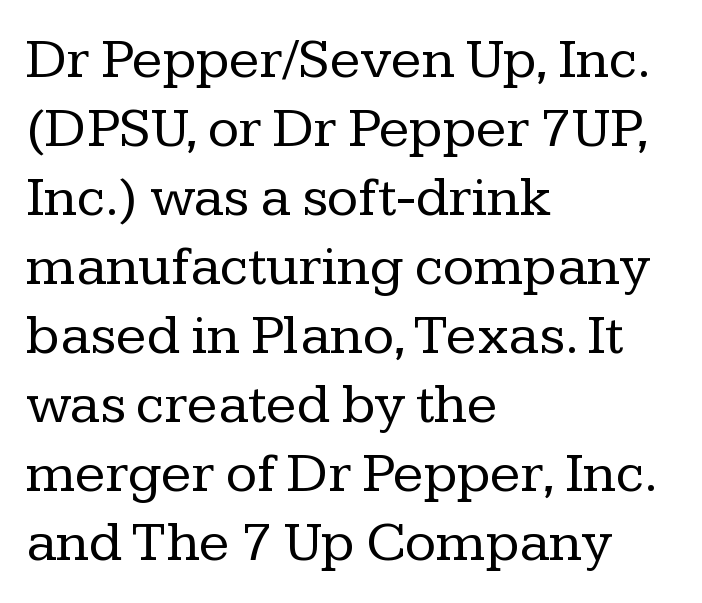
Q: Is the text bold? A: No.
Q: Is the text italic (slanted)? A: No, it is upright.
Q: Is the typeface a serif or a sans-serif typeface? A: Serif.
Q: Is the text underlined? A: No.
Q: How is the paragraph aligned? A: Left-aligned.
Q: Is the spacing between letters normal or unusually wide? A: Normal.
Q: Width (condensed, normal, or wide)? A: Normal.
Q: Stroke contrast? A: Low.
Q: x-height? A: Medium.
Q: Monospaced? A: No.
